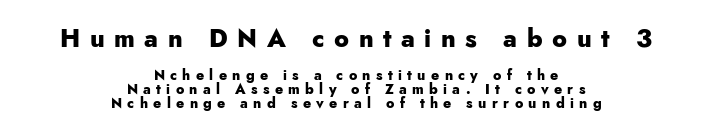
Notice how descenders almost collide with the ascenders below — that's tight leading. Underlining? Definitely not there. Every stem runs plumb, perpendicular to the baseline. Someone cranked the tracking dial way up on this one.
